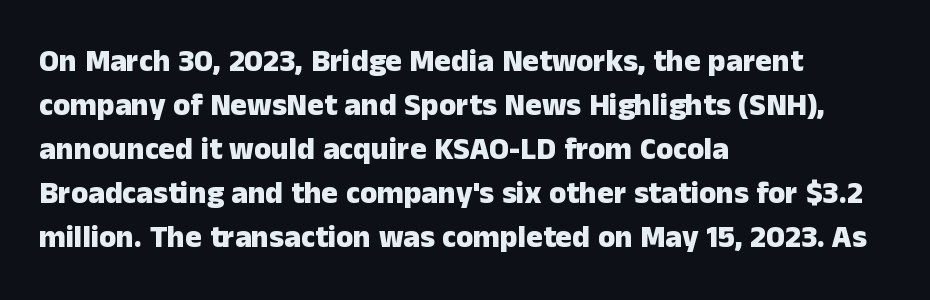
Q: Is the text bold? A: Yes.
Q: Is the text italic (slanted)? A: No, it is upright.
Q: Is the typeface a serif or a sans-serif typeface? A: Sans-serif.
Q: Is the text underlined? A: No.
Q: How is the paragraph aligned? A: Left-aligned.
Q: Is the spacing between letters normal or unusually wide? A: Normal.
Q: Is the spacing between lines tight, normal or loose? A: Normal.
Q: Width (condensed, normal, or wide)? A: Normal.
Q: Stroke contrast? A: Low.
Q: x-height? A: Medium.
Q: Monospaced? A: No.
